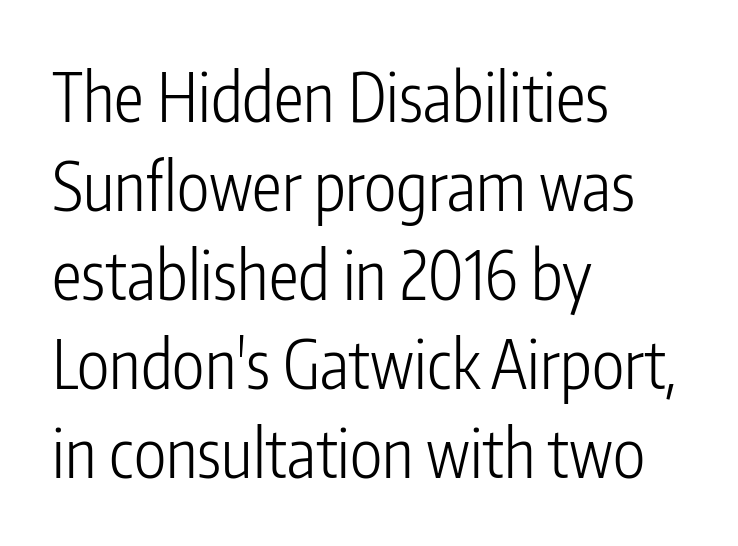
A roman cut, with each character standing at attention. A typesetter would call this zero additional tracking. Is this a sans? Yes — the strokes have no serifs. The passage shown is typed in a proportional face where columns would drift. Ink coverage per letter is moderate at most.
